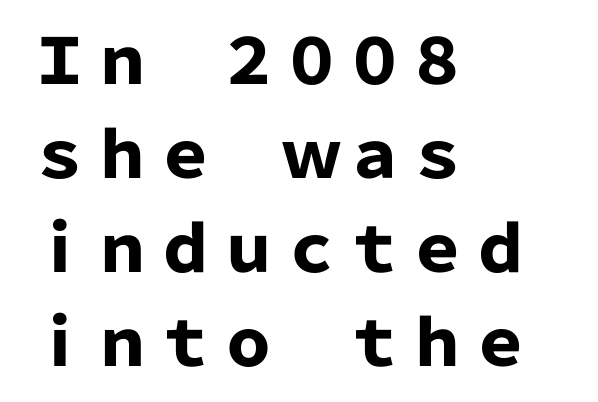
The image shows 63 px heavy sans-serif type, upright; set left-aligned, normal line spacing (1.49x), normal letter spacing, not underlined; low stroke contrast and a medium x-height.
